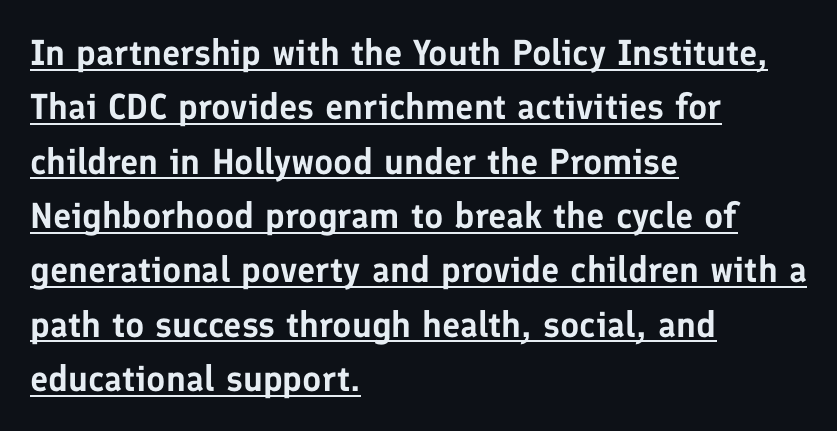
The image shows 36 px sans-serif type, upright; set left-aligned, normal line spacing (1.51x), normal letter spacing, underlined; low stroke contrast and a medium x-height.
